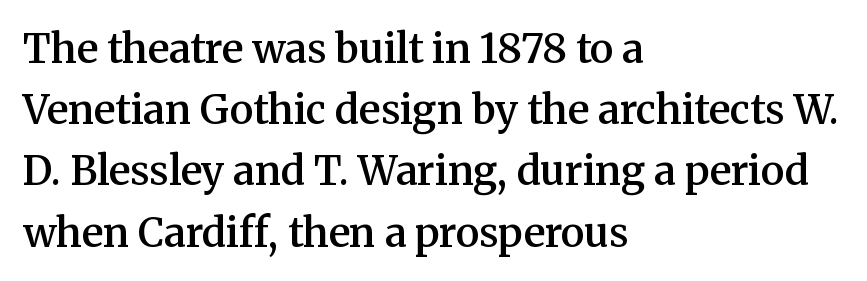
If you drew a line through each stem, it would be perfectly vertical. A fair bit of extra ink — the face is semibold, not bold. The type is set solid horizontally, with unmodified tracking. The rendering uses a moderate line-height, typical for paragraphs.
